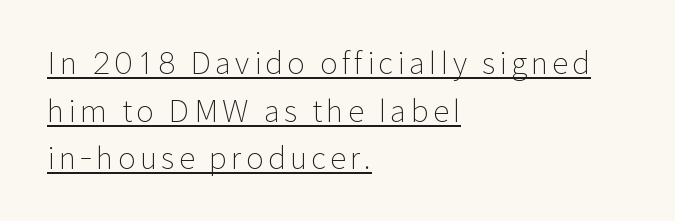
Heaviness? Minimal to ordinary, like unemphasized prose. The designer went with a sans here, leaving each stem footless. A rule runs beneath these lines of type. Whoever set this chose a conventional vertical rhythm. Compared with a centered layout, this one pins lines to the left instead. Do the characters align in a grid? No, the font is proportional.
